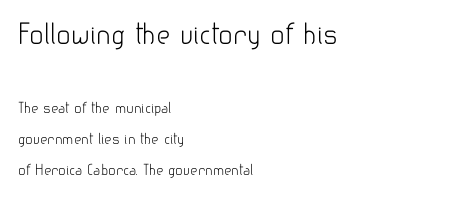
Underline: absent. Look at the glyph heights: the upper group is clearly the bigger setting. The setting favours the left margin, as ordinary paragraphs usually do. No letter is thick-stroked: the sample isn't bold.
